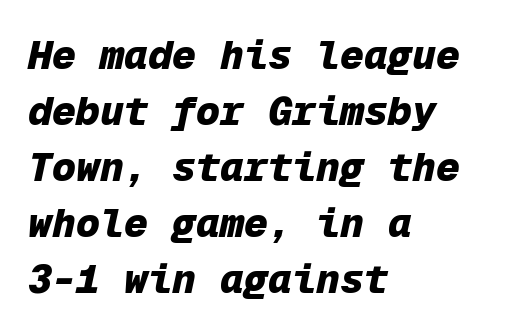
Q: Is the text bold? A: Yes.
Q: Is the text italic (slanted)? A: Yes, it leans right by about 12 degrees.
Q: Is the text underlined? A: No.
Q: How is the paragraph aligned? A: Left-aligned.
Q: Is the spacing between letters normal or unusually wide? A: Normal.
Q: Is the spacing between lines tight, normal or loose? A: Normal.
Q: Width (condensed, normal, or wide)? A: Normal.
Q: Stroke contrast? A: Low.
Q: x-height? A: Medium.
Q: Monospaced? A: Yes.
